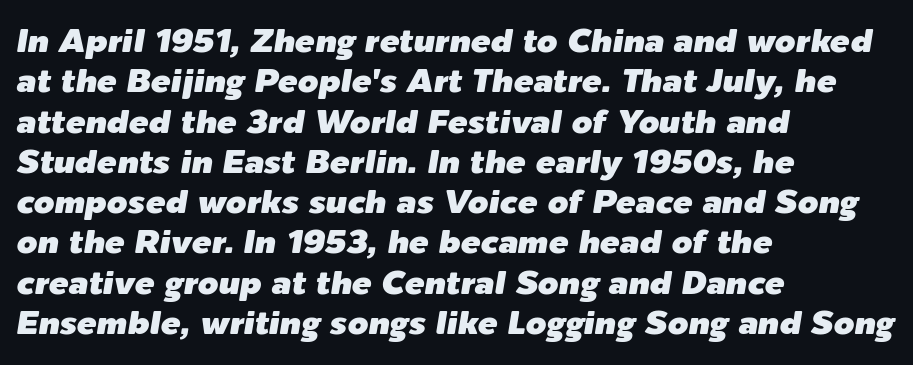
Q: Is the text italic (slanted)? A: Yes, it leans right by about 9 degrees.
Q: Is the text underlined? A: No.
Q: How is the paragraph aligned? A: Left-aligned.
Q: Is the spacing between letters normal or unusually wide? A: Normal.
Q: Width (condensed, normal, or wide)? A: Normal.
Q: Stroke contrast? A: Low.
Q: x-height? A: Medium.
Q: Monospaced? A: No.
